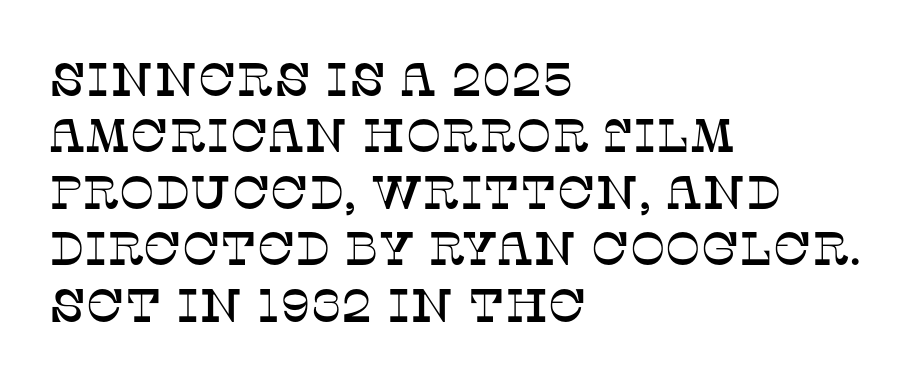
{"serif": "yes", "italic": "no", "width": "normal", "stroke_contrast": "low", "x_height": "large", "monospaced": "no", "underline": "no", "align": "left", "line_spacing_ratio": 1.2, "letter_spacing": "normal", "letter_spacing_em": 0.0, "glyph_px": 47}
